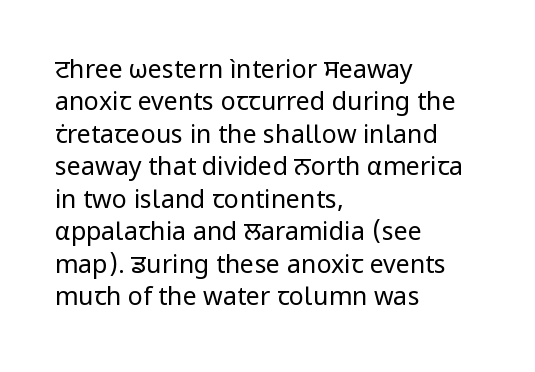
{"italic": "no", "bold": "no", "underline": "no", "align": "left", "line_spacing": "normal", "line_spacing_ratio": 1.3, "letter_spacing": "normal", "letter_spacing_em": 0.0, "glyph_px": 25}
